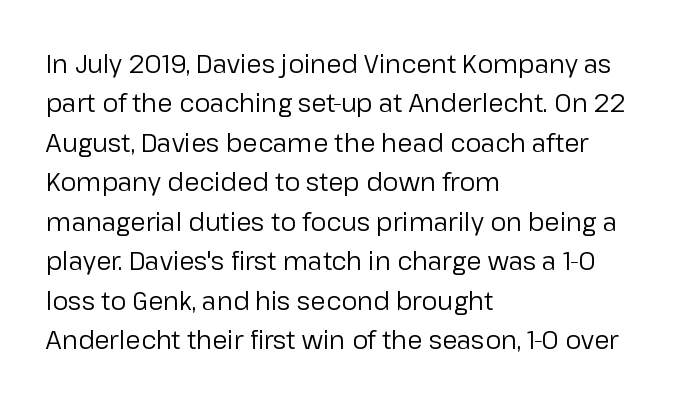
{"italic": "no", "bold": "no", "underline": "no", "align": "left", "line_spacing": "normal", "line_spacing_ratio": 1.58, "letter_spacing": "normal", "letter_spacing_em": 0.0, "glyph_px": 25}
